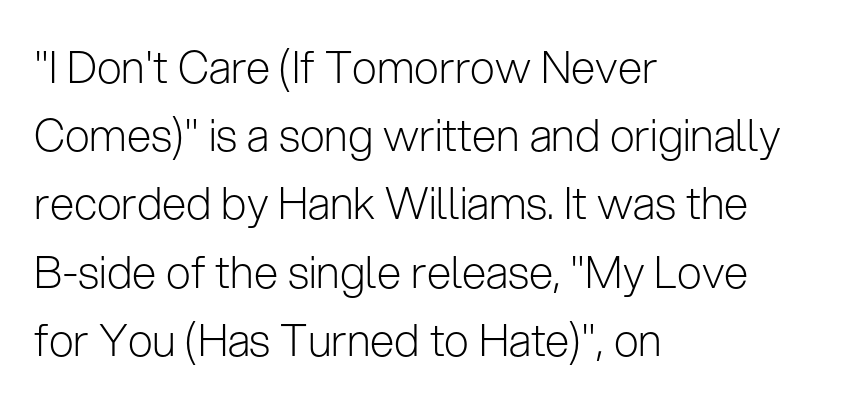
This reads as an unemphasized weight, regular at the heaviest. Posture: straight, roman, zero tilt. The face used here is proportionally spaced, like ordinary book or web type. Just letters on the line, the space beneath them empty.
